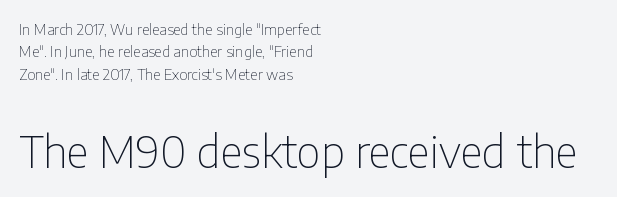
{"serif": "no", "italic": "no", "bold": "no", "weight": "thin", "width": "condensed", "stroke_contrast": "low", "x_height": "medium", "monospaced": "no", "underline": "no", "align": "left", "line_spacing": "normal", "line_spacing_ratio": 1.5, "letter_spacing": "normal", "letter_spacing_em": 0.0, "larger_block": "second", "size_ratio": 2.93, "glyph_px": 44}
